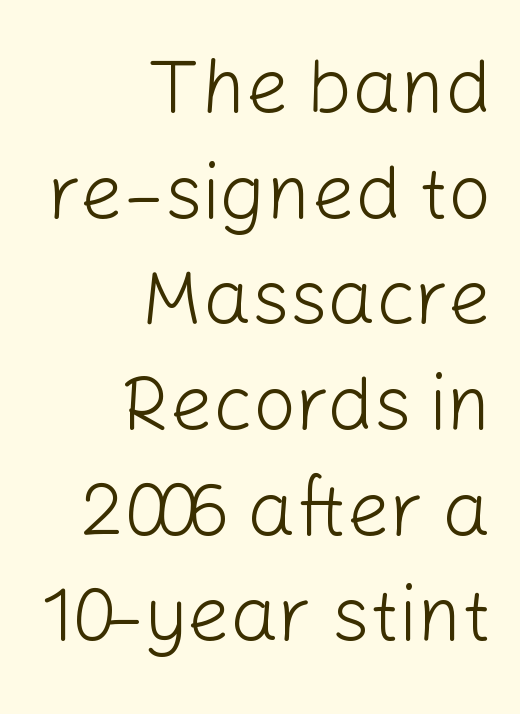
Q: Is the text bold? A: No.
Q: Is the text italic (slanted)? A: No, it is upright.
Q: Is the typeface a serif or a sans-serif typeface? A: Sans-serif.
Q: Is the text underlined? A: No.
Q: How is the paragraph aligned? A: Right-aligned.
Q: Is the spacing between letters normal or unusually wide? A: Normal.
Q: Is the spacing between lines tight, normal or loose? A: Normal.
Q: Width (condensed, normal, or wide)? A: Normal.
Q: Stroke contrast? A: Low.
Q: x-height? A: Medium.
Q: Monospaced? A: No.
